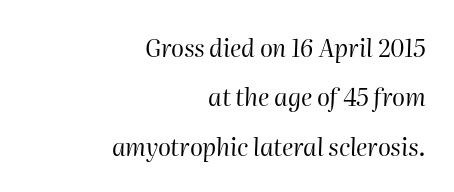
Interline gaps are noticeably wide in this sample. This is oblique type, the kind used for emphasis or titles. This rendering uses right alignment, leaving the left contour irregular. Nobody drew a line under any word here. The horizontal fit of the characters is conventional and even.
